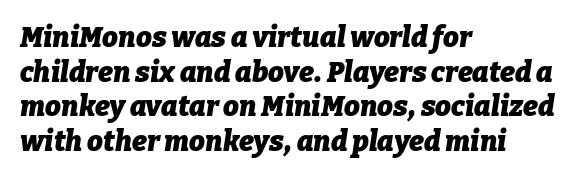
{"italic": "yes", "lean": "right", "slant_degrees": 9, "bold": "yes", "weight": "heavy", "width": "normal", "stroke_contrast": "low", "x_height": "medium", "monospaced": "no", "underline": "no", "align": "left", "line_spacing_ratio": 1.24, "letter_spacing": "normal", "letter_spacing_em": 0.0, "glyph_px": 28}
